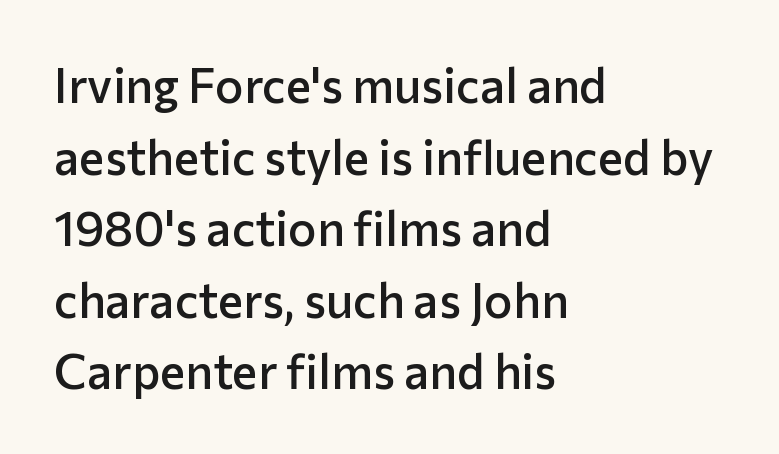
Are there feet on the stems? There aren't — it's a sans. Summary of vertical rhythm: regular, with standard interline spacing. Do the characters align in a grid? No, the font is proportional. The passage shown has conventional tracking throughout. Where is the straight margin? On the left.
